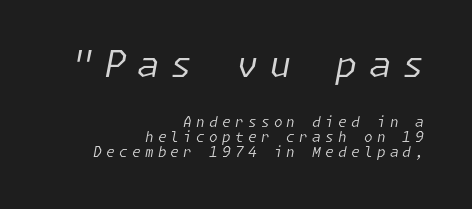
Horizontal bands of white between lines are thin slivers. Weight: in the light-to-regular range. The string is rendered with underlining switched off. Short note: letters widely spaced. Layout note: lines flush right. Between these two stacked blocks, the higher one wins on size.
